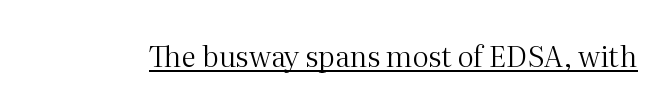
Q: Is the text bold? A: No.
Q: Is the text italic (slanted)? A: No, it is upright.
Q: Is the typeface a serif or a sans-serif typeface? A: Serif.
Q: Is the text underlined? A: Yes.
Q: Is the spacing between letters normal or unusually wide? A: Normal.
Q: Width (condensed, normal, or wide)? A: Normal.
Q: Stroke contrast? A: Medium.
Q: x-height? A: Medium.
Q: Monospaced? A: No.
